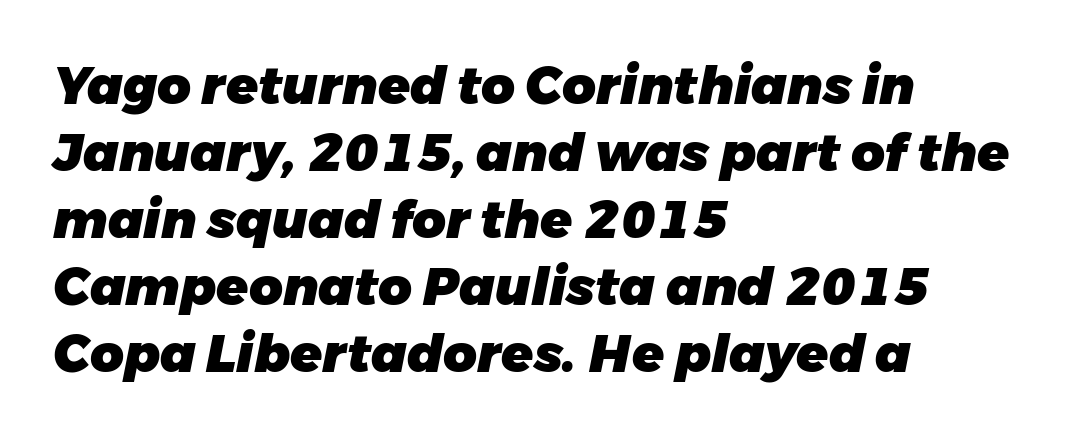
{"italic": "yes", "lean": "right", "slant_degrees": 11, "bold": "yes", "weight": "heavy", "width": "normal", "stroke_contrast": "low", "x_height": "medium", "monospaced": "no", "underline": "no", "align": "left", "line_spacing": "normal", "line_spacing_ratio": 1.29, "letter_spacing": "normal", "letter_spacing_em": 0.0, "glyph_px": 52}
